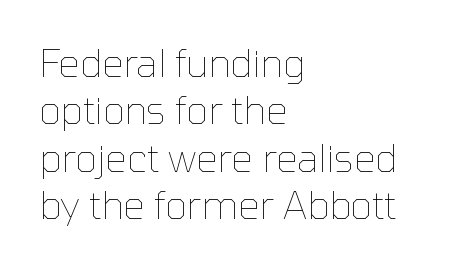
{"italic": "no", "bold": "no", "weight": "thin", "width": "normal", "stroke_contrast": "low", "x_height": "medium", "monospaced": "no", "underline": "no", "align": "left", "line_spacing": "normal", "line_spacing_ratio": 1.25, "letter_spacing": "normal", "letter_spacing_em": 0.0, "glyph_px": 38}
